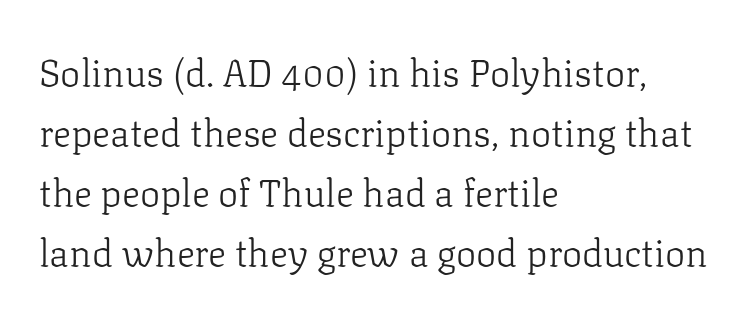
The image shows 38 px light serif type, upright; set left-aligned, normal line spacing (1.58x), normal letter spacing, not underlined; low stroke contrast and a medium x-height.
